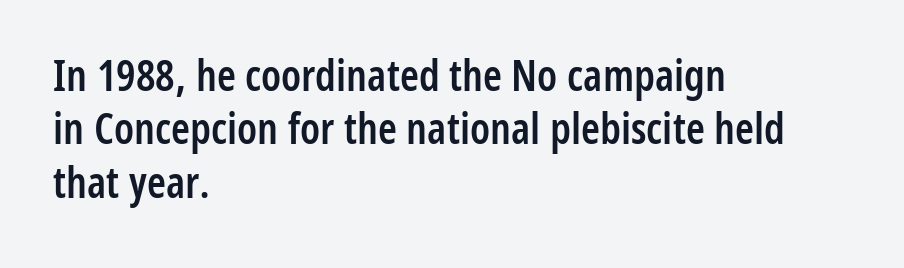
{"serif": "no", "italic": "no", "bold": "semi", "weight": "semibold", "width": "condensed", "stroke_contrast": "low", "x_height": "medium", "monospaced": "no", "underline": "no", "align": "left", "line_spacing_ratio": 1.24, "letter_spacing": "normal", "letter_spacing_em": 0.0, "glyph_px": 43}
